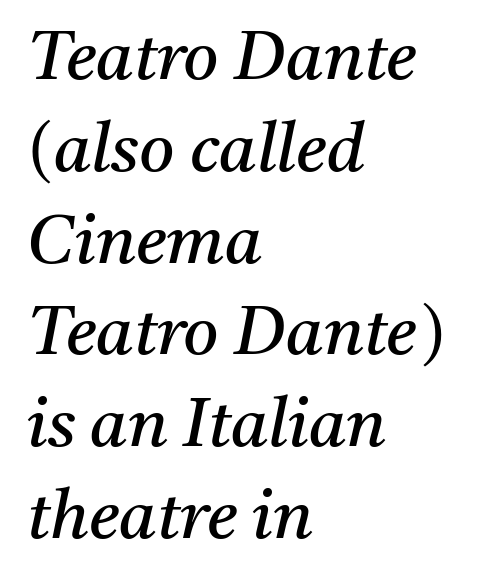
{"serif": "yes", "italic": "yes", "lean": "right", "slant_degrees": 11, "bold": "no", "weight": "regular", "width": "normal", "stroke_contrast": "medium", "x_height": "medium", "monospaced": "no", "underline": "no", "align": "left", "line_spacing": "normal", "line_spacing_ratio": 1.35, "letter_spacing": "normal", "letter_spacing_em": 0.0, "glyph_px": 68}
